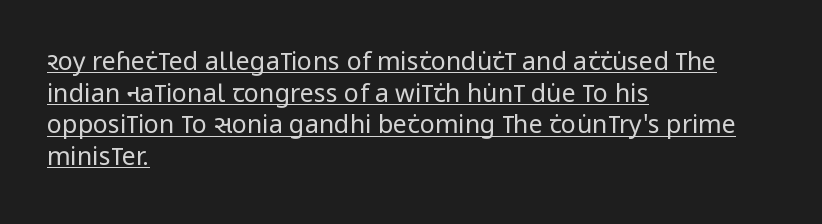
The axis of the letterforms is exactly vertical. A student would call this left alignment; a typographer would say flush left, rag right. Think standard paragraph weight, or any step lighter than that. The passage shown is underscored from start to finish. Default kerning and tracking; the words read as compact shapes.
